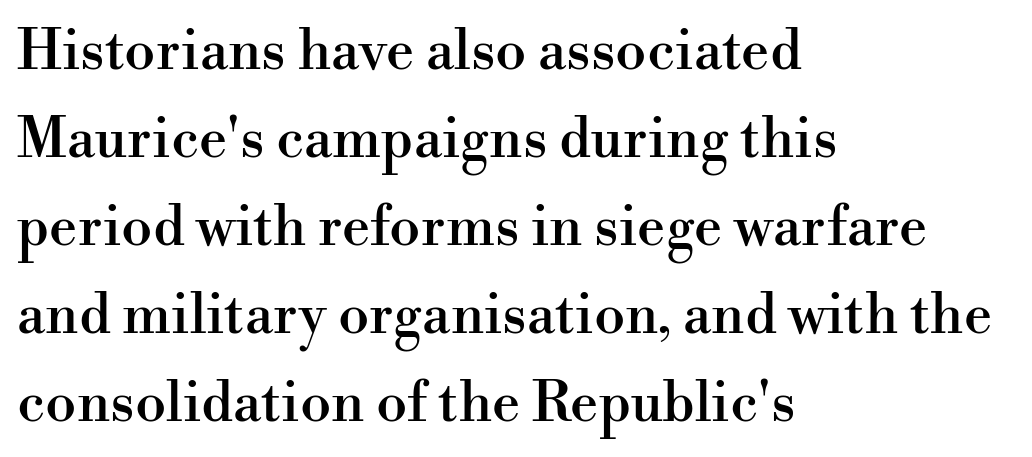
Each letter keeps its own natural width here, so spacing adapts to shape. What stands out about the letter spacing? Nothing — it is the standard amount. This sample is left-justified, so line endings fall wherever the words run out. Rows of type keep a routine distance in the vertical direction. The letters stand straight up with perfectly vertical stems.
